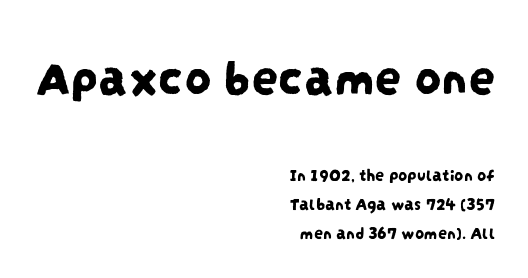
{"serif": "no", "width": "condensed", "stroke_contrast": "low", "x_height": "large", "monospaced": "no", "underline": "no", "align": "right", "line_spacing": "normal", "line_spacing_ratio": 1.6, "letter_spacing": "normal", "letter_spacing_em": 0.0, "larger_block": "first", "size_ratio": 2.94, "glyph_px": 53}
